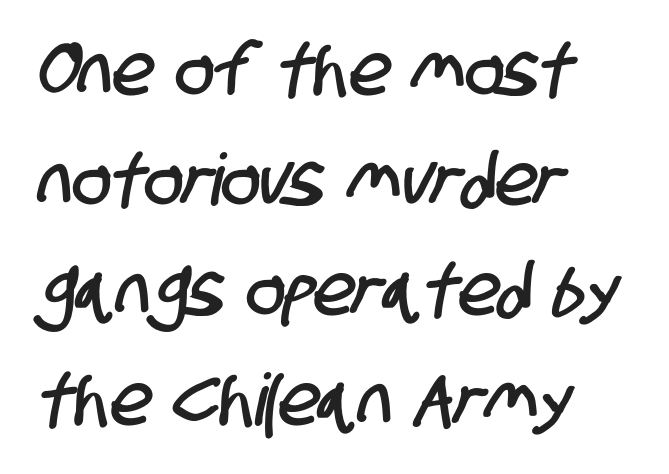
{"serif": "no", "width": "condensed", "stroke_contrast": "low", "x_height": "large", "monospaced": "no", "underline": "no", "align": "left", "line_spacing": "normal", "line_spacing_ratio": 1.53, "letter_spacing": "normal", "letter_spacing_em": 0.0, "glyph_px": 72}
